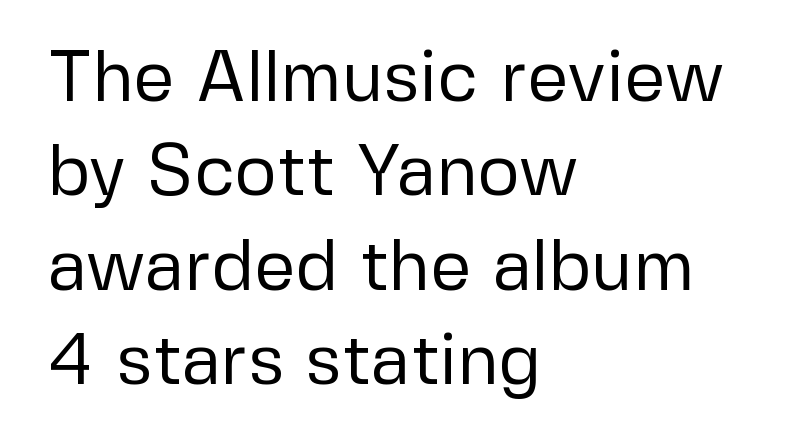
Decoration check: the copy has no underline. The face looks like a standard text weight, possibly lighter. Characters follow at the spacing the type designer built in. Line spacing here is normal. Type style note: lacks serifs.
